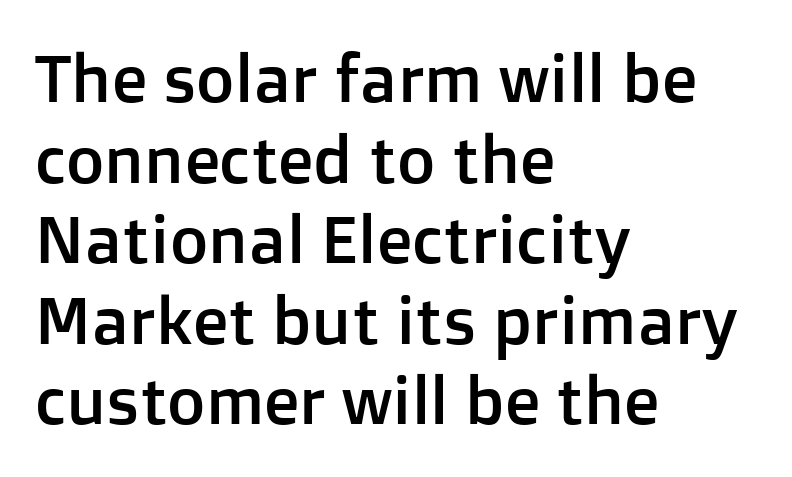
This sample uses an upright cut, with every glyph sitting square on the baseline. The face used here is proportionally spaced, like ordinary book or web type. All the whitespace from short lines collects on the right. Any mark beneath the type? The region is blank.
